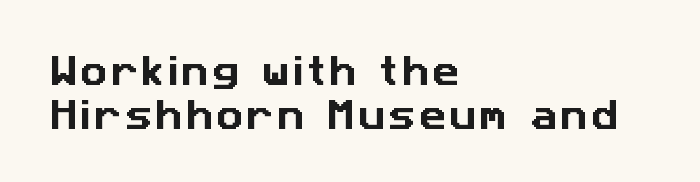
Q: Is the typeface a serif or a sans-serif typeface? A: Sans-serif.
Q: Is the text underlined? A: No.
Q: How is the paragraph aligned? A: Left-aligned.
Q: Is the spacing between lines tight, normal or loose? A: Normal.
Q: Width (condensed, normal, or wide)? A: Normal.
Q: Stroke contrast? A: Low.
Q: x-height? A: Medium.
Q: Monospaced? A: No.
